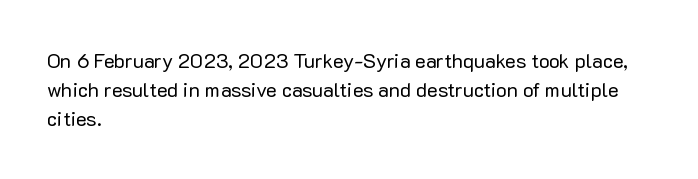
Vertical strokes here are truly vertical. The typesetting does not lean heavy: it is not bold. These lines keep a tight, regular rhythm from letter to letter. Anything drawn beneath the words? Only blank space. The designer left line spacing at the default. Caption: multi-line text, flush left, ragged right.
